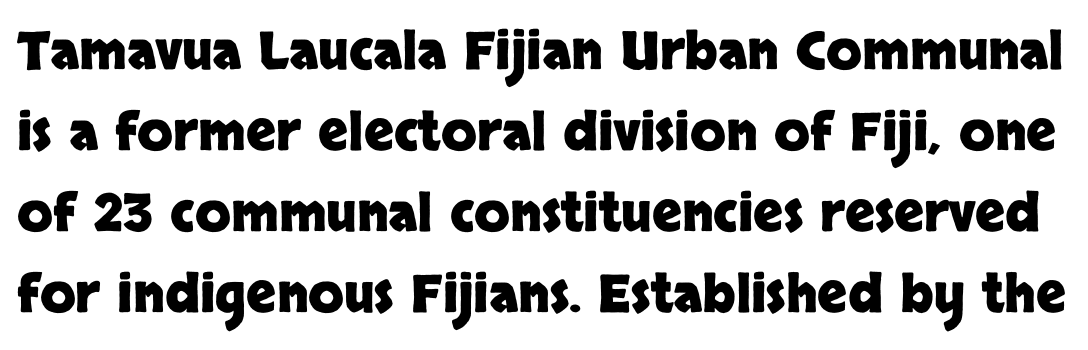
Style check: upright. The rendering shows plain stroke endings on the letterforms — a sans-serif design. Glance below the letters and you will spot only blank space. Nothing unusual about the tracking: characters are spaced as the font intends.
